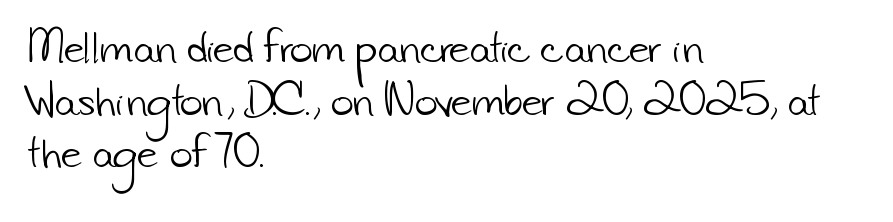
Vertical spacing — default. No word sits above an underline. Compared with a centered layout, this one pins lines to the left instead. Character widths vary here, with narrow letters taking less room than wide ones. Short note: letters normally spaced.
